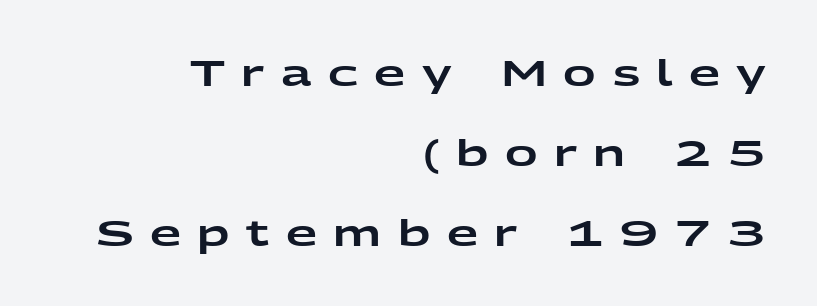
The image shows 36 px wide sans-serif type, upright; set right-aligned, loose line spacing (2.22x), unusually wide letter spacing (+0.46 em), not underlined; low stroke contrast and a medium x-height.
